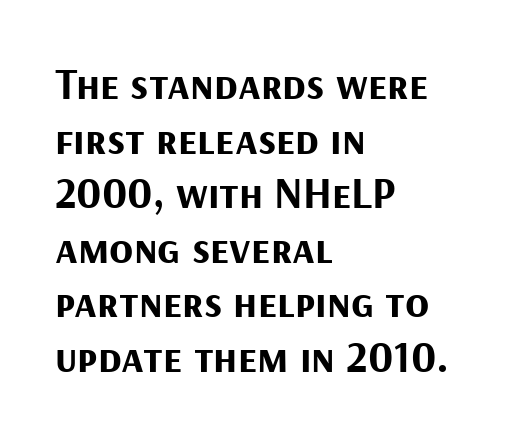
Q: Is the text bold? A: Yes.
Q: Is the text italic (slanted)? A: No, it is upright.
Q: Is the typeface a serif or a sans-serif typeface? A: Sans-serif.
Q: Is the text underlined? A: No.
Q: How is the paragraph aligned? A: Left-aligned.
Q: Is the spacing between letters normal or unusually wide? A: Normal.
Q: Width (condensed, normal, or wide)? A: Normal.
Q: Stroke contrast? A: Medium.
Q: x-height? A: Medium.
Q: Monospaced? A: No.
